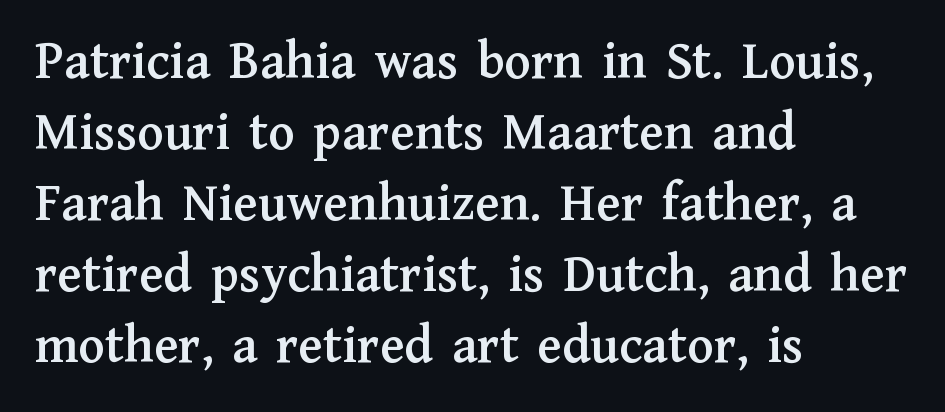
Q: Is the text italic (slanted)? A: No, it is upright.
Q: Is the typeface a serif or a sans-serif typeface? A: Serif.
Q: Is the text underlined? A: No.
Q: How is the paragraph aligned? A: Left-aligned.
Q: Is the spacing between letters normal or unusually wide? A: Normal.
Q: Is the spacing between lines tight, normal or loose? A: Normal.
Q: Width (condensed, normal, or wide)? A: Normal.
Q: Stroke contrast? A: Medium.
Q: x-height? A: Medium.
Q: Monospaced? A: No.
